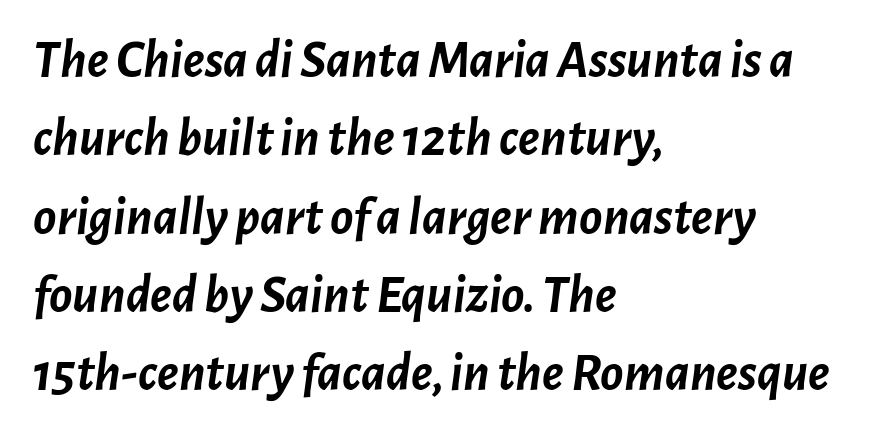
A clean baseline with only descenders dipping below it. The lettering tilts uniformly, giving the passage an italic look. Words appear dense and cohesive because spacing is normal. One glance says typical: line gaps are just what's usual. I'd describe the lettering as bold — thick and assertive.
